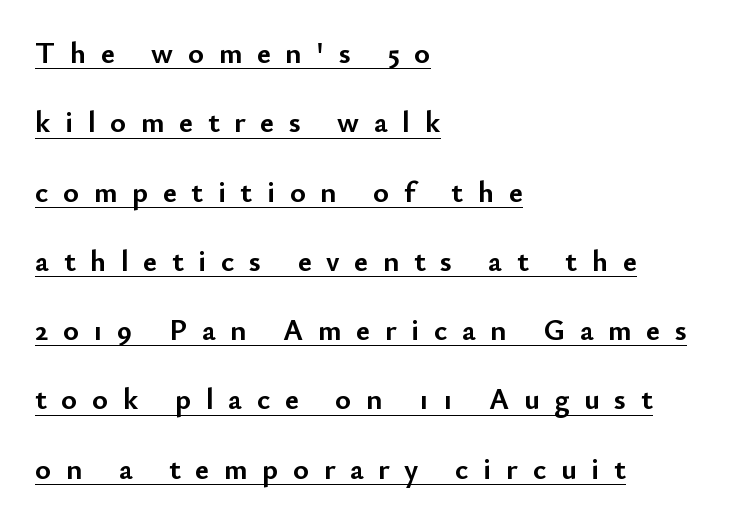
{"serif": "no", "italic": "no", "bold": "yes", "weight": "semibold", "width": "normal", "stroke_contrast": "low", "x_height": "small", "monospaced": "no", "underline": "yes", "align": "left", "line_spacing": "loose", "line_spacing_ratio": 2.31, "letter_spacing": "wide", "letter_spacing_em": 0.49, "glyph_px": 30}
